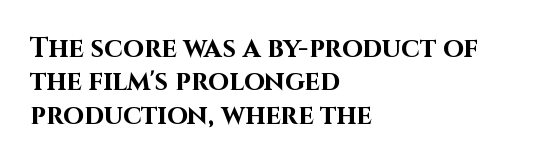
There is no visible air inserted between adjacent glyphs. Compared with a centered layout, this one pins lines to the left instead. The strokes are fattened all the way to bold. A typesetter would mark this as roman, not italic. The words here are not underlined.
